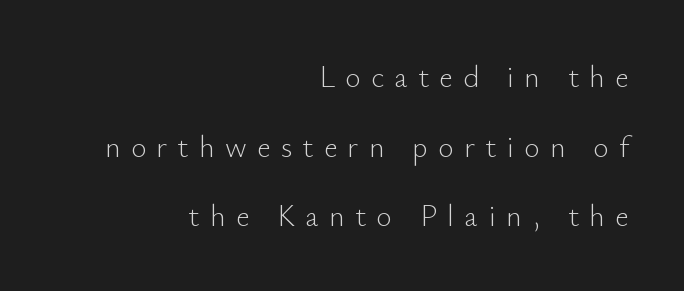
Q: Is the text bold? A: No.
Q: Is the text italic (slanted)? A: No, it is upright.
Q: Is the typeface a serif or a sans-serif typeface? A: Sans-serif.
Q: Is the text underlined? A: No.
Q: How is the paragraph aligned? A: Right-aligned.
Q: Is the spacing between letters normal or unusually wide? A: Unusually wide.
Q: Is the spacing between lines tight, normal or loose? A: Loose.
Q: Width (condensed, normal, or wide)? A: Normal.
Q: Stroke contrast? A: Low.
Q: x-height? A: Small.
Q: Monospaced? A: No.
